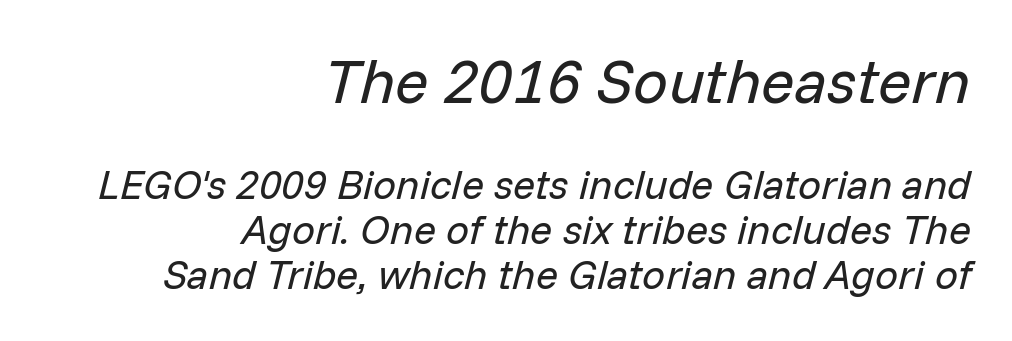
{"italic": "yes", "lean": "right", "slant_degrees": 14, "bold": "no", "weight": "regular", "width": "normal", "stroke_contrast": "low", "x_height": "medium", "monospaced": "no", "underline": "no", "align": "right", "line_spacing": "tight", "line_spacing_ratio": 1.09, "letter_spacing": "normal", "letter_spacing_em": 0.0, "larger_block": "first", "size_ratio": 1.51, "glyph_px": 62}
